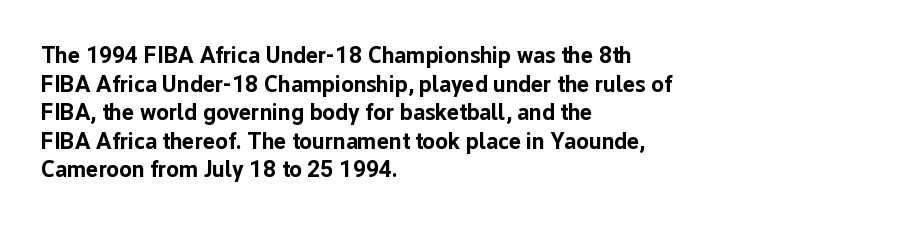
Q: Is the text bold? A: Yes.
Q: Is the text italic (slanted)? A: No, it is upright.
Q: Is the text underlined? A: No.
Q: How is the paragraph aligned? A: Left-aligned.
Q: Is the spacing between letters normal or unusually wide? A: Normal.
